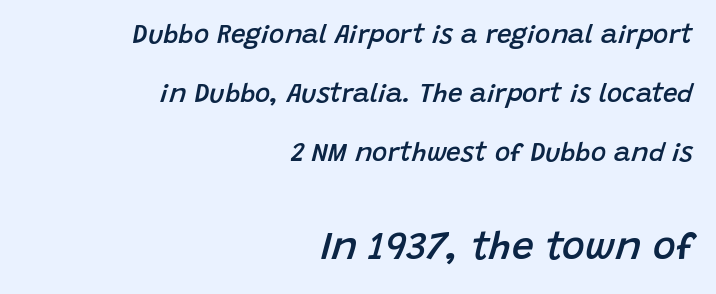
Q: Is the text bold? A: Semi-bold.
Q: Is the text italic (slanted)? A: Yes, it leans right by about 15 degrees.
Q: Is the text underlined? A: No.
Q: How is the paragraph aligned? A: Right-aligned.
Q: Is the spacing between letters normal or unusually wide? A: Normal.
Q: Is the spacing between lines tight, normal or loose? A: Loose.
Q: Which block of text is set in a larger size, the first (top) or the second (bottom)? A: The second (bottom) one.
Q: Width (condensed, normal, or wide)? A: Normal.
Q: Stroke contrast? A: Low.
Q: x-height? A: Large.
Q: Monospaced? A: No.
